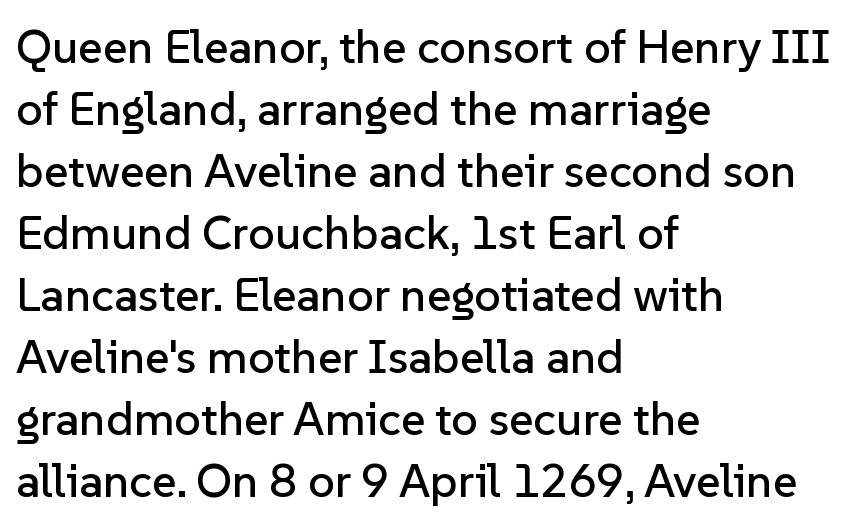
Nope, no serifs anywhere on these letters. How would I describe the line gaps? Plain and ordinary. Looks like regular typesetting: each glyph gets only the width it needs. No word sits above an underline. Tall strokes in this sample are plumb rather than angled. No extra tracking has been applied to these lines.
